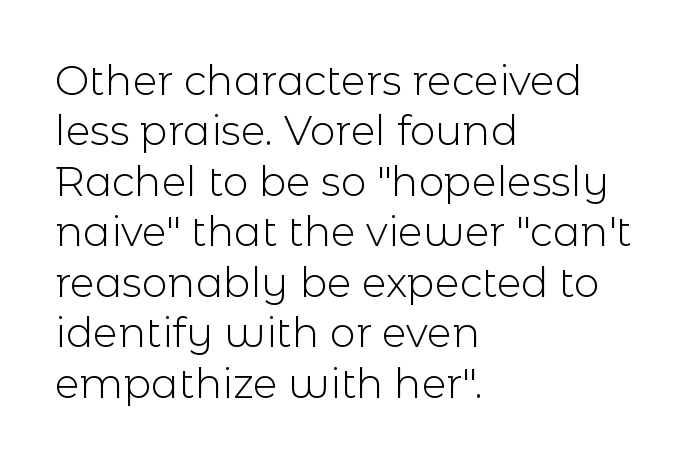
Q: Is the text bold? A: No.
Q: Is the text italic (slanted)? A: No, it is upright.
Q: Is the typeface a serif or a sans-serif typeface? A: Sans-serif.
Q: Is the text underlined? A: No.
Q: How is the paragraph aligned? A: Left-aligned.
Q: Is the spacing between letters normal or unusually wide? A: Normal.
Q: Width (condensed, normal, or wide)? A: Normal.
Q: x-height? A: Medium.
Q: Monospaced? A: No.
